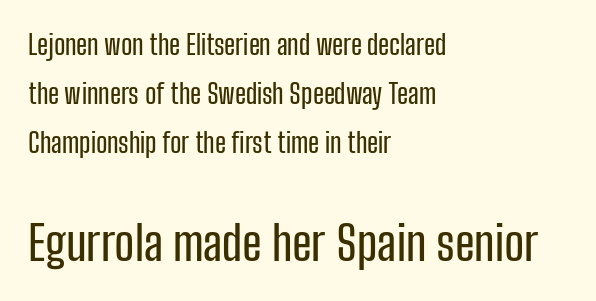
{"serif": "no", "italic": "no", "width": "condensed", "stroke_contrast": "low", "x_height": "medium", "monospaced": "no", "underline": "no", "align": "left", "line_spacing_ratio": 1.81, "letter_spacing": "normal", "letter_spacing_em": 0.0, "larger_block": "second", "size_ratio": 1.78, "glyph_px": 48}
